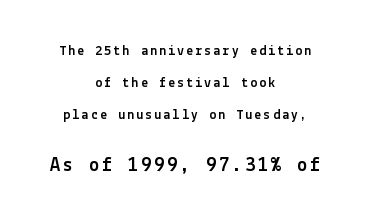
The image shows 20 px text type, upright; set centered, loose line spacing (2.28x), not underlined; the second (bottom) block is 1.43x larger.
